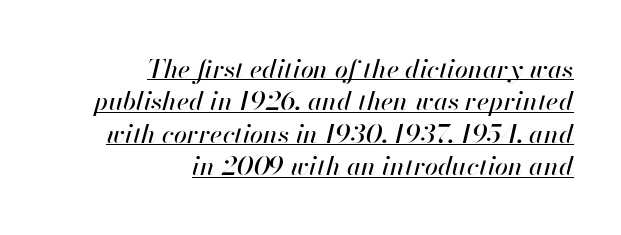
{"italic": "yes", "lean": "right", "slant_degrees": 13, "underline": "yes", "align": "right", "line_spacing": "normal", "line_spacing_ratio": 1.25, "letter_spacing": "normal", "letter_spacing_em": 0.0, "glyph_px": 26}
